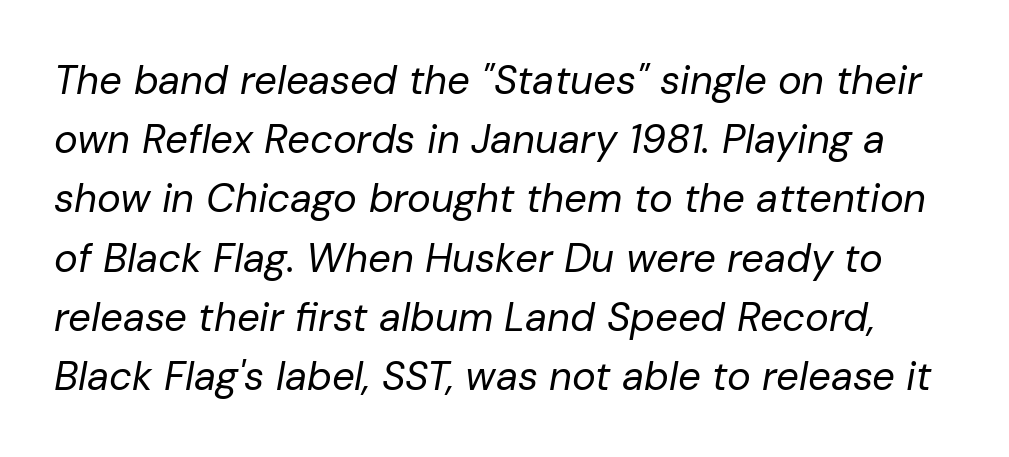
{"italic": "yes", "lean": "right", "slant_degrees": 10, "bold": "no", "weight": "regular", "width": "normal", "stroke_contrast": "low", "x_height": "medium", "monospaced": "no", "underline": "no", "line_spacing": "normal", "line_spacing_ratio": 1.48, "letter_spacing": "normal", "letter_spacing_em": 0.0, "glyph_px": 40}
